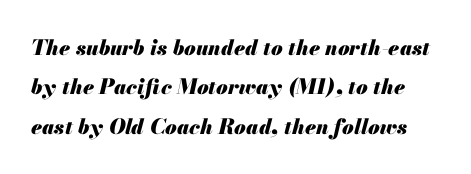
Q: Is the text bold? A: Yes.
Q: Is the text italic (slanted)? A: Yes, it leans right by about 13 degrees.
Q: Is the text underlined? A: No.
Q: Is the spacing between letters normal or unusually wide? A: Normal.
